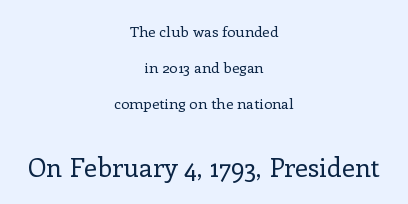
The image shows 26 px text type, upright; set centered, loose line spacing (2.4x), normal letter spacing, not underlined; the second (bottom) block is 1.73x larger.
